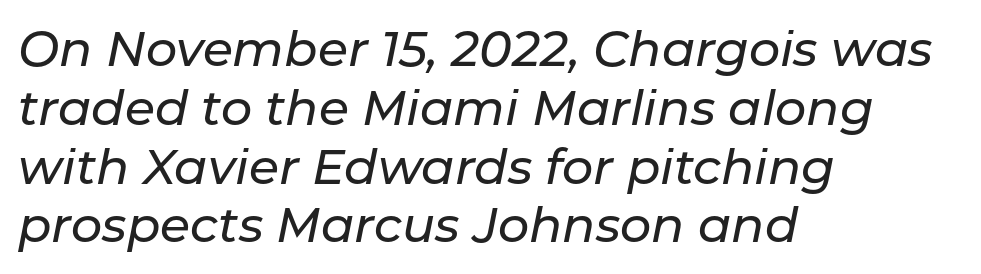
No word sits above an underline. A typesetter would call this proportional, since set widths differ per character. Is the block centered? No — it sits flush against the left margin. Here the glyphs are tracked normally, forming tight word shapes. Slant detected: the letters are inclined.
